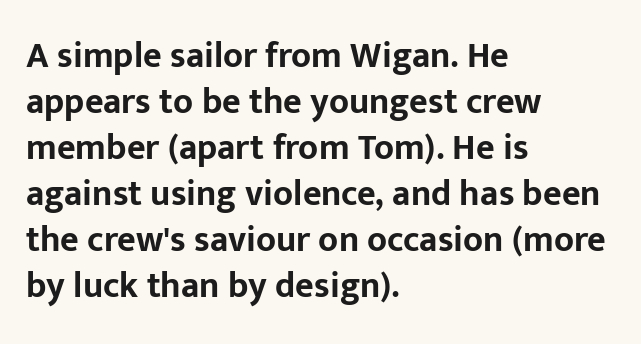
The image shows 36 px bold sans-serif type, upright; set left-aligned, normal line spacing (1.28x), normal letter spacing, not underlined; low stroke contrast and a medium x-height.
